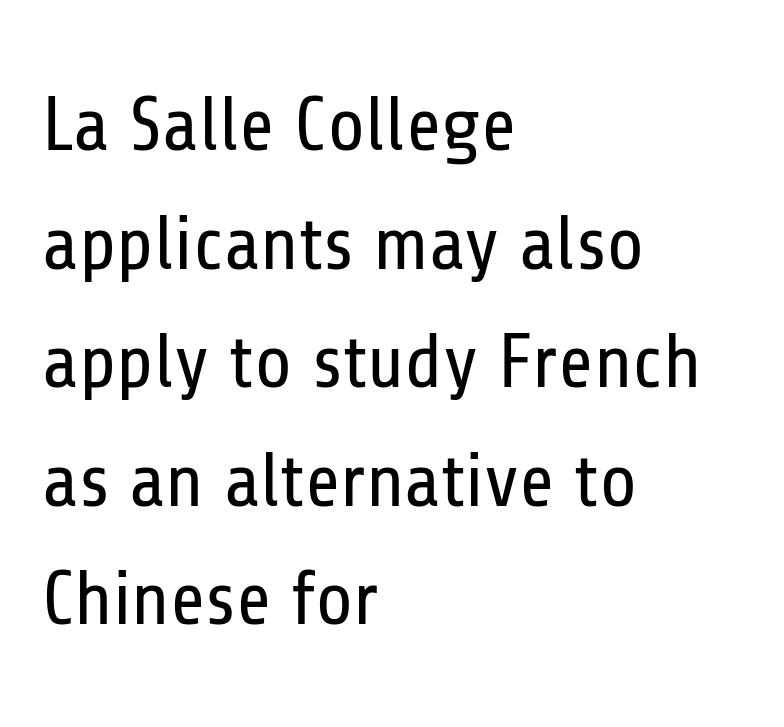
Q: Is the text bold? A: No.
Q: Is the text italic (slanted)? A: No, it is upright.
Q: Is the typeface a serif or a sans-serif typeface? A: Sans-serif.
Q: Is the text underlined? A: No.
Q: How is the paragraph aligned? A: Left-aligned.
Q: Is the spacing between letters normal or unusually wide? A: Normal.
Q: Is the spacing between lines tight, normal or loose? A: Normal.
Q: Width (condensed, normal, or wide)? A: Condensed.
Q: Stroke contrast? A: Low.
Q: x-height? A: Medium.
Q: Monospaced? A: No.
